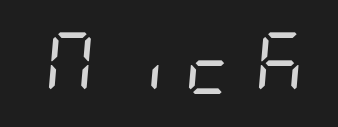
The image shows 61 px regular-weight, condensed type, italic (leaning right); set unusually wide letter spacing (+0.33 em), not underlined; low stroke contrast and a large x-height.
